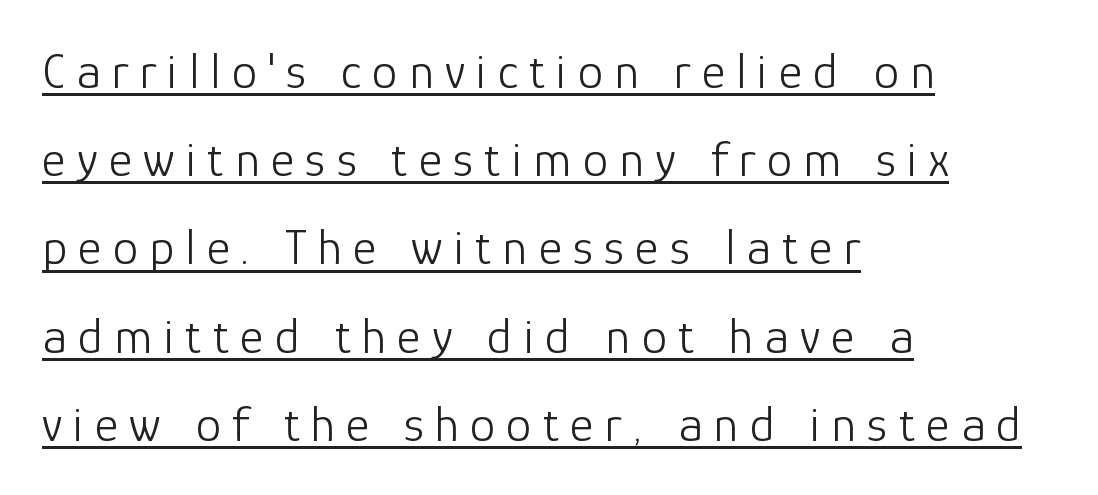
Notice how a bar underscores the lettering throughout. The font is comparable to plain body text, perhaps lighter. Note the varied advance widths — an 'i' is clearly narrower than an 'm'. Tracking here is generous; glyphs stand well apart from one another.
